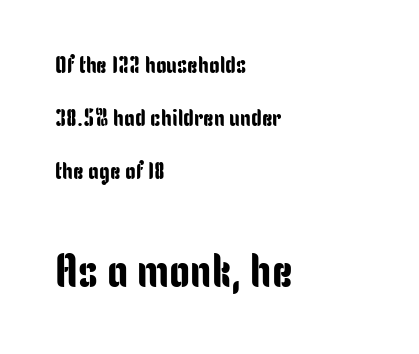
The image shows 47 px condensed sans-serif type, upright; set left-aligned, loose line spacing (2.2x), normal letter spacing, not underlined; the second (bottom) block is 1.96x larger; low stroke contrast and a medium x-height.
